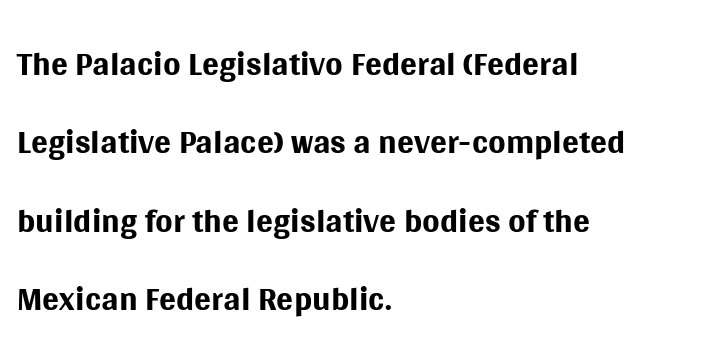
The letters stand straight up with perfectly vertical stems. Vertical spacing — default. Note the varied advance widths — an 'i' is clearly narrower than an 'm'. Left-aligned paragraph, ragged on the right. The characters display no serif detailing; their extremities are plain. Vertical stems look standard width or narrower in stroke.
